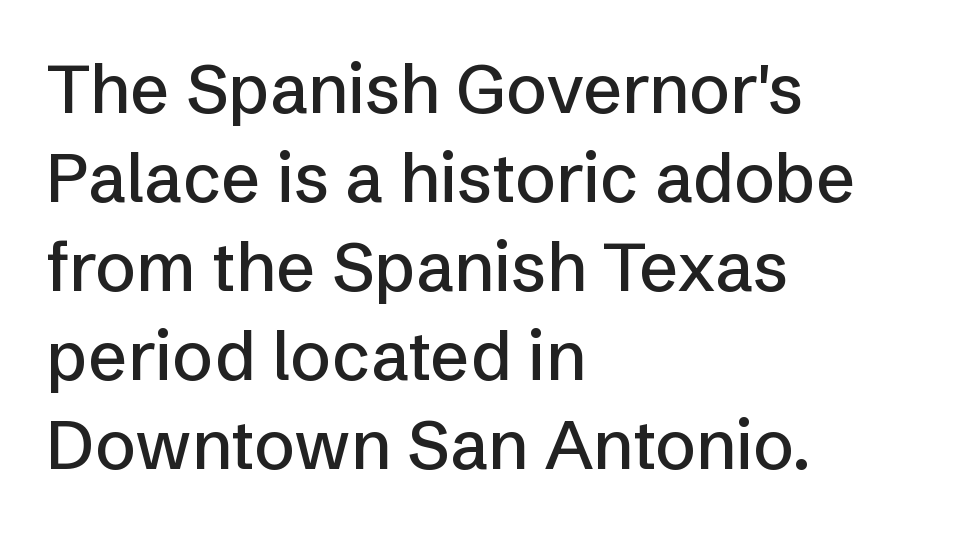
The image shows 68 px sans-serif type, upright; set left-aligned, normal line spacing (1.31x), normal letter spacing, not underlined; low stroke contrast and a medium x-height.
